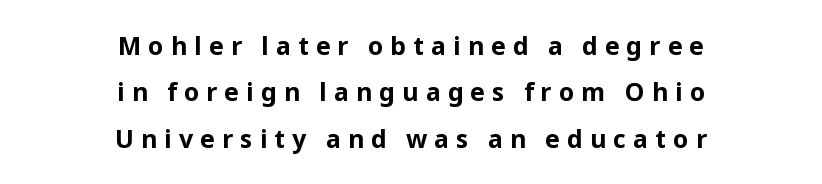
The passage is arranged like a title page — every line centered. Characters remain perfectly vertical along every line. Words appear elongated and porous because spacing is wide. Chunky letters — that's bold for sure.
